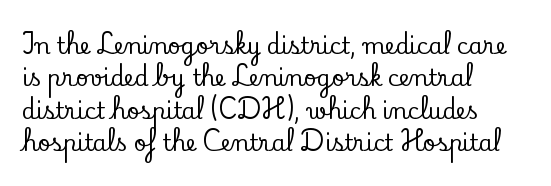
The image shows 22 px text type, upright; set left-aligned, normal line spacing (1.47x), normal letter spacing, not underlined.
